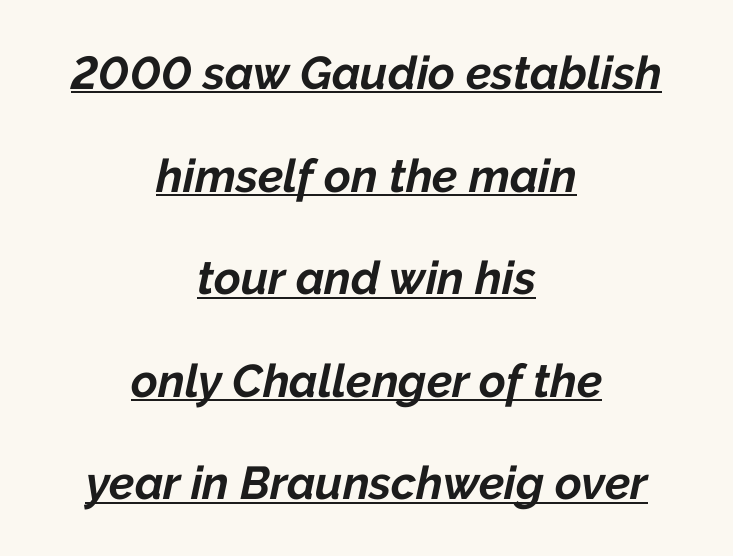
The image shows 46 px bold type, italic (leaning right); set centered, loose line spacing (2.23x), normal letter spacing, underlined; low stroke contrast and a medium x-height.
